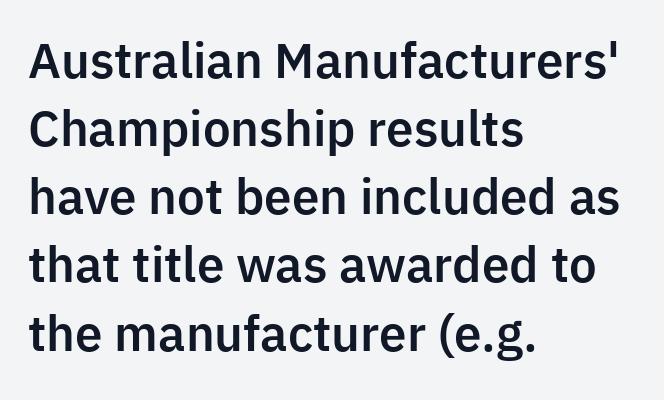
Q: Is the text italic (slanted)? A: No, it is upright.
Q: Is the typeface a serif or a sans-serif typeface? A: Sans-serif.
Q: Is the text underlined? A: No.
Q: How is the paragraph aligned? A: Left-aligned.
Q: Is the spacing between letters normal or unusually wide? A: Normal.
Q: Is the spacing between lines tight, normal or loose? A: Normal.
Q: Width (condensed, normal, or wide)? A: Normal.
Q: Stroke contrast? A: Low.
Q: x-height? A: Medium.
Q: Monospaced? A: No.
